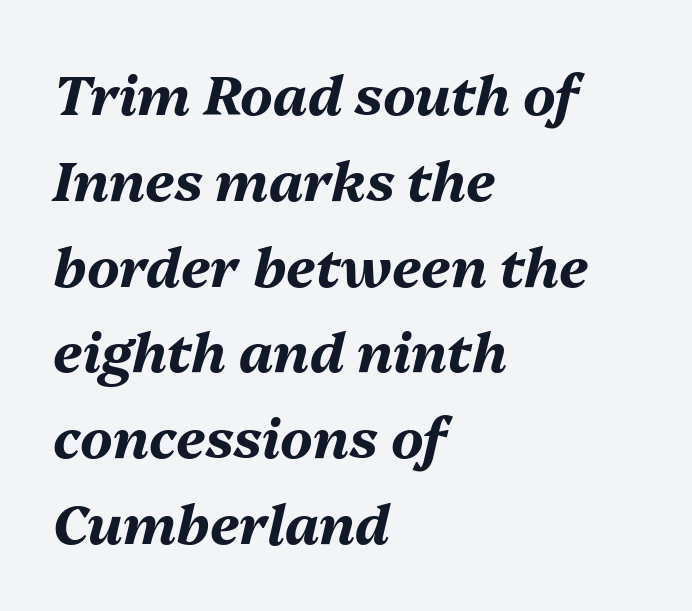
Q: Is the text bold? A: Yes.
Q: Is the text italic (slanted)? A: Yes, it leans right by about 13 degrees.
Q: Is the text underlined? A: No.
Q: How is the paragraph aligned? A: Left-aligned.
Q: Is the spacing between letters normal or unusually wide? A: Normal.
Q: Is the spacing between lines tight, normal or loose? A: Normal.
Q: Width (condensed, normal, or wide)? A: Normal.
Q: Stroke contrast? A: Medium.
Q: x-height? A: Medium.
Q: Monospaced? A: No.
